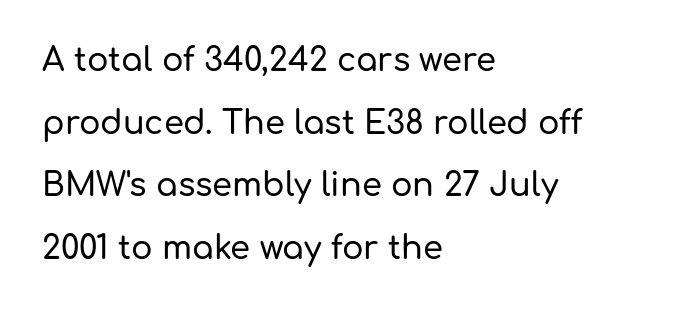
{"serif": "no", "italic": "no", "width": "normal", "stroke_contrast": "low", "x_height": "medium", "monospaced": "no", "underline": "no", "align": "left", "line_spacing": "loose", "line_spacing_ratio": 1.96, "letter_spacing": "normal", "letter_spacing_em": 0.0, "glyph_px": 32}
